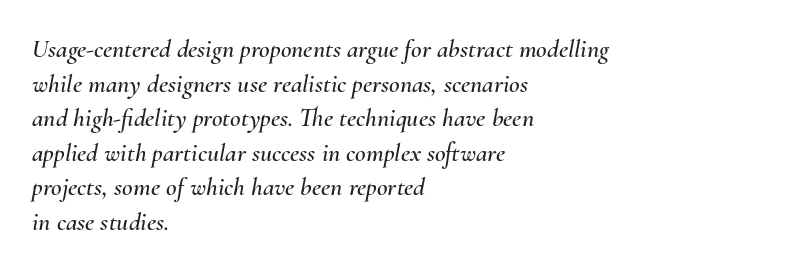
The image shows 26 px text type, italic (leaning right); set left-aligned, normal line spacing (1.33x), normal letter spacing, not underlined.
